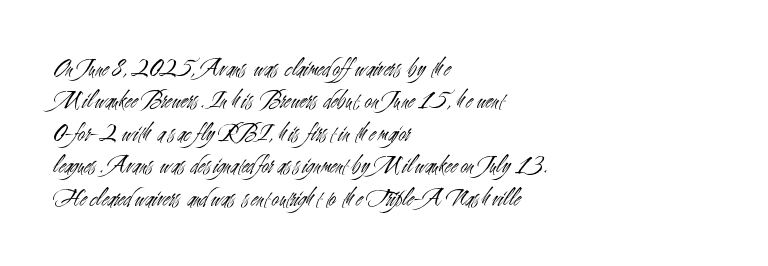
Q: Is the text bold? A: No.
Q: Is the text italic (slanted)? A: Yes.
Q: Is the text underlined? A: No.
Q: How is the paragraph aligned? A: Left-aligned.
Q: Is the spacing between letters normal or unusually wide? A: Normal.
Q: Is the spacing between lines tight, normal or loose? A: Normal.
